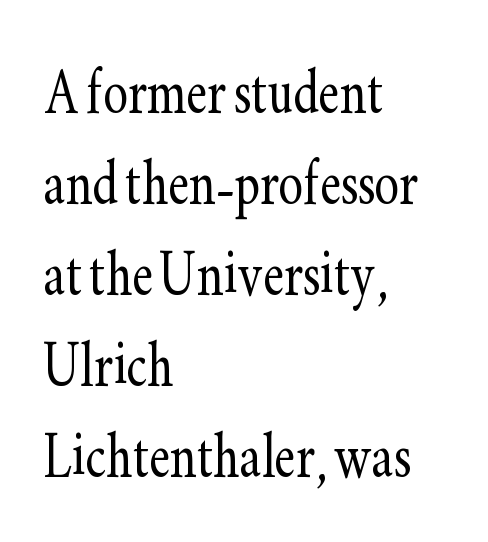
{"serif": "yes", "italic": "no", "bold": "no", "weight": "light", "width": "condensed", "stroke_contrast": "low", "x_height": "small", "monospaced": "no", "underline": "no", "align": "left", "line_spacing_ratio": 1.23, "letter_spacing": "normal", "letter_spacing_em": 0.0, "glyph_px": 74}
